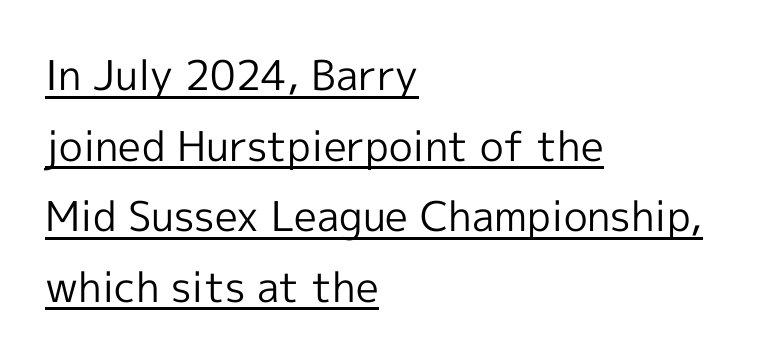
One-word summary of the alignment: left. The passage shown is typeset with a sans-serif family. Look at the tracking — it's just the regular setting, nothing added. Students, observe the line beneath the letters — that is underlining. The weight tops out at a normal text grade.
